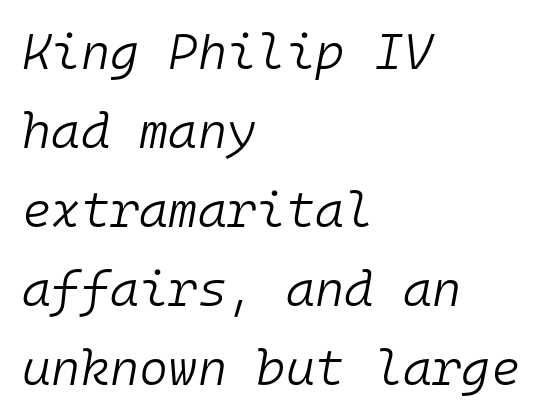
Would a proofreader flag this as italicized? Yes. Whoever set this chose a conventional vertical rhythm. Unmarked baselines from the first word to the last. A quiet, ordinary-to-light weight characterises the typeface.
